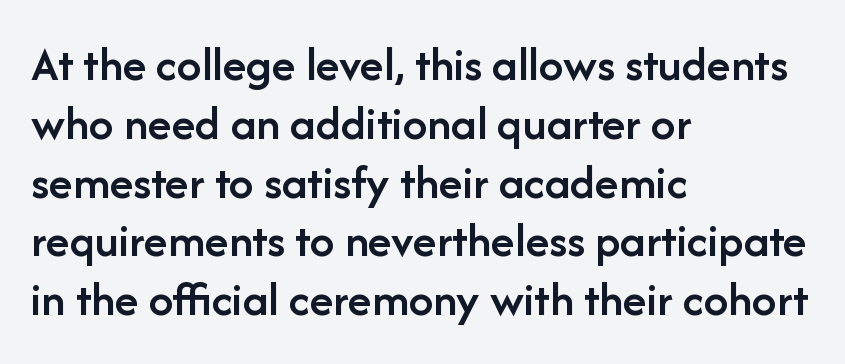
{"serif": "no", "italic": "no", "bold": "semi", "weight": "semibold", "width": "normal", "stroke_contrast": "low", "x_height": "medium", "monospaced": "no", "underline": "no", "align": "left", "line_spacing_ratio": 1.2, "letter_spacing": "normal", "letter_spacing_em": 0.0, "glyph_px": 49}
